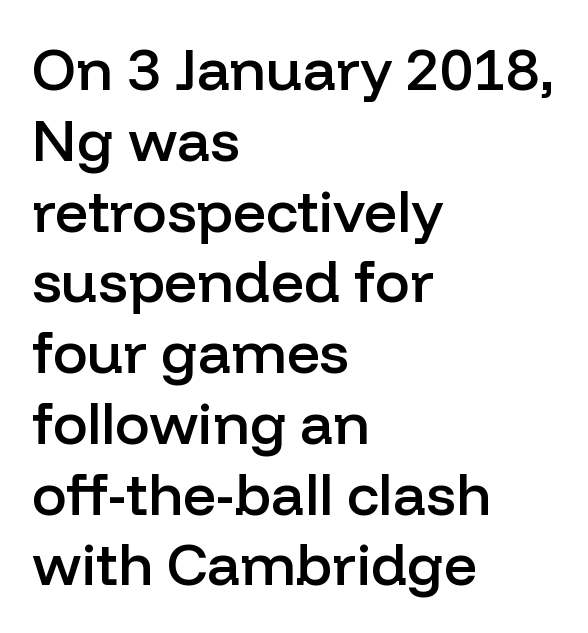
Horizontal alignment here is leftward, the default for most running prose. The specimen omits any rule beneath the text block's lines. Honestly, the letter spacing is just normal — you wouldn't notice it. Unlike a traditional serif, this face leaves its strokes unadorned.
